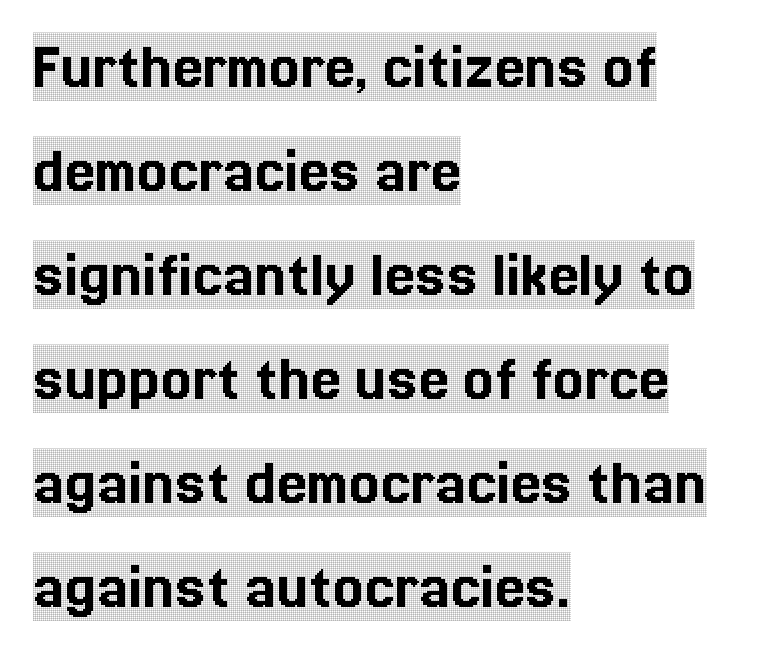
{"serif": "yes", "italic": "no", "width": "condensed", "x_height": "large", "monospaced": "no", "underline": "no", "align": "left", "line_spacing": "normal", "line_spacing_ratio": 1.53, "letter_spacing": "normal", "letter_spacing_em": 0.0, "glyph_px": 68}
